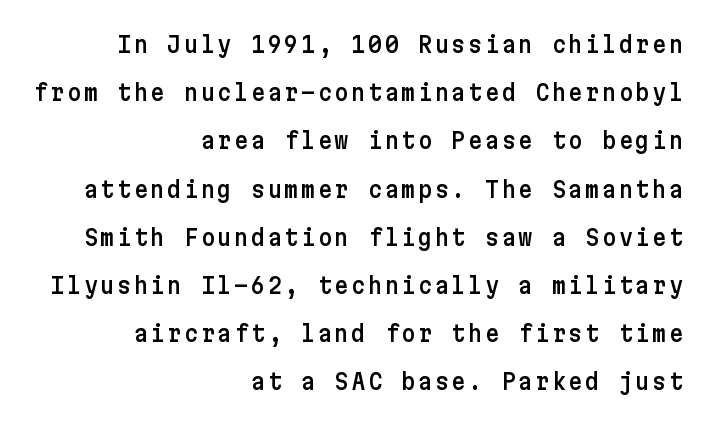
Q: Is the text italic (slanted)? A: No, it is upright.
Q: Is the text underlined? A: No.
Q: How is the paragraph aligned? A: Right-aligned.
Q: Is the spacing between lines tight, normal or loose? A: Loose.
